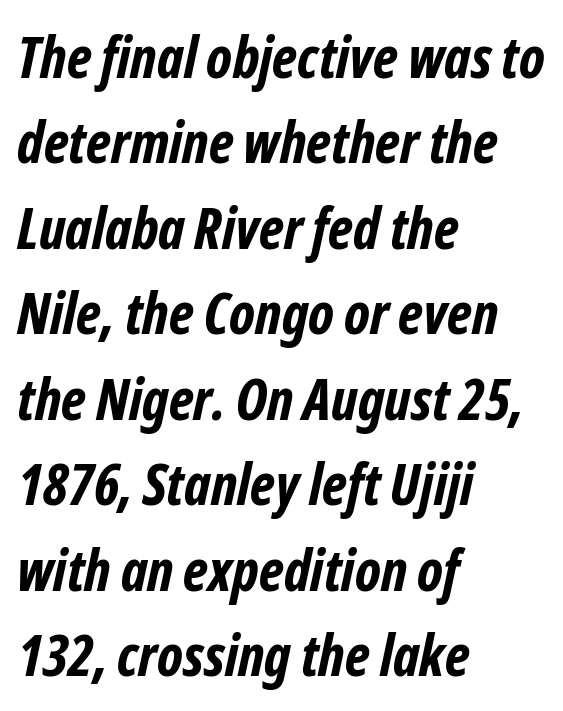
The letters carry no serifs — their stems end cleanly without finishing strokes. Looks like regular typesetting: each glyph gets only the width it needs. Tracking value appears to be zero — textbook default spacing. Quick note: underline off.
